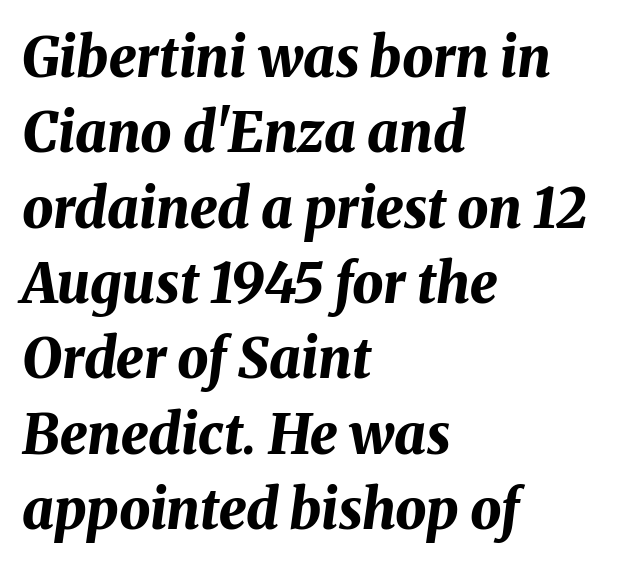
The image shows 55 px bold type, italic (leaning right); set left-aligned, normal line spacing (1.37x), normal letter spacing, not underlined; medium stroke contrast and a medium x-height.
